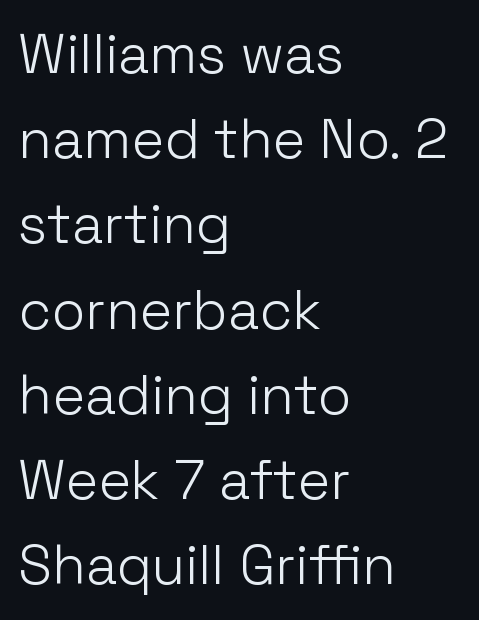
Q: Is the text bold? A: No.
Q: Is the text italic (slanted)? A: No, it is upright.
Q: Is the typeface a serif or a sans-serif typeface? A: Sans-serif.
Q: Is the text underlined? A: No.
Q: How is the paragraph aligned? A: Left-aligned.
Q: Is the spacing between letters normal or unusually wide? A: Normal.
Q: Is the spacing between lines tight, normal or loose? A: Normal.
Q: Width (condensed, normal, or wide)? A: Normal.
Q: Stroke contrast? A: Low.
Q: x-height? A: Medium.
Q: Monospaced? A: No.
